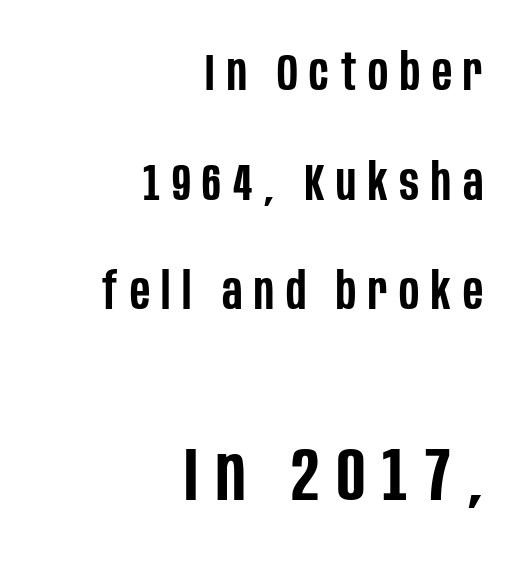
Typographically, this falls in the sans-serif category. Reading down the column, the eye jumps a long way to each next line. Its strokes are somewhat broadened, the hallmark of semibold type. The passage shown is not underscored anywhere.
